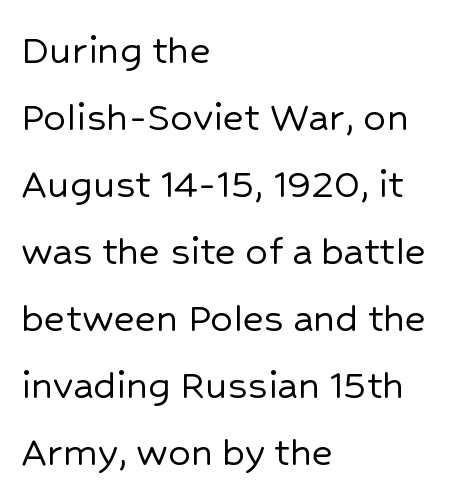
Underline: absent. A typesetter would label this face a sans. Layout note: lines flush left. Note the varied advance widths — an 'i' is clearly narrower than an 'm'. Vertically, the passage feels balanced, rows spaced as you'd expect.
